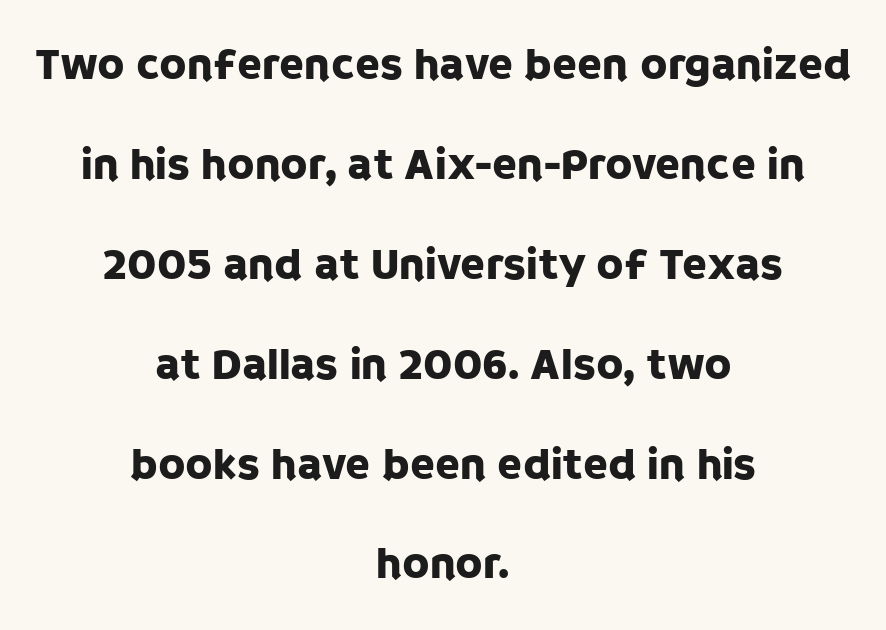
Q: Is the text italic (slanted)? A: No, it is upright.
Q: Is the typeface a serif or a sans-serif typeface? A: Sans-serif.
Q: Is the text underlined? A: No.
Q: How is the paragraph aligned? A: Centered.
Q: Is the spacing between letters normal or unusually wide? A: Normal.
Q: Is the spacing between lines tight, normal or loose? A: Loose.
Q: Width (condensed, normal, or wide)? A: Normal.
Q: Stroke contrast? A: Low.
Q: x-height? A: Large.
Q: Monospaced? A: No.
